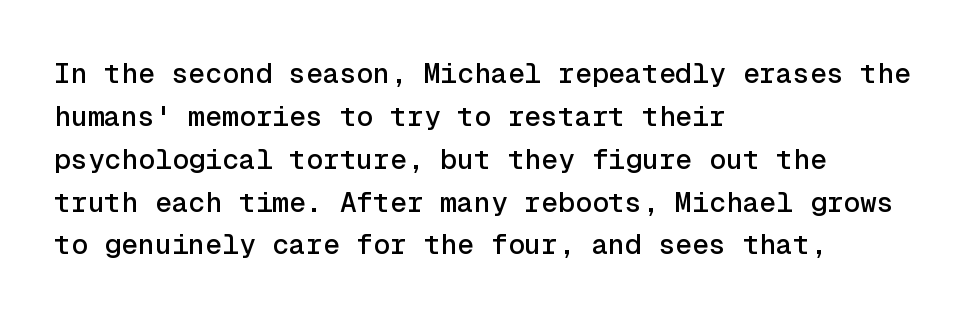
Q: Is the text italic (slanted)? A: No, it is upright.
Q: Is the typeface a serif or a sans-serif typeface? A: Sans-serif.
Q: Is the text underlined? A: No.
Q: How is the paragraph aligned? A: Left-aligned.
Q: Is the spacing between letters normal or unusually wide? A: Normal.
Q: Is the spacing between lines tight, normal or loose? A: Normal.
Q: Width (condensed, normal, or wide)? A: Normal.
Q: x-height? A: Medium.
Q: Monospaced? A: Yes.
